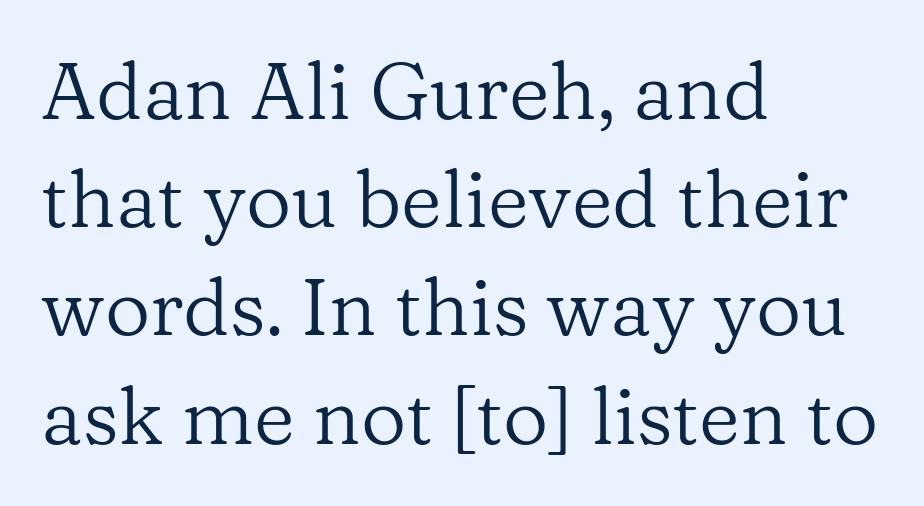
The image shows 79 px regular-weight serif type, upright; set left-aligned, normal line spacing (1.37x), normal letter spacing, not underlined; low stroke contrast and a medium x-height.
